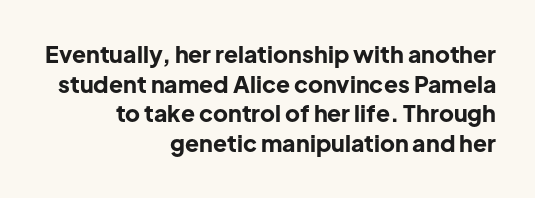
Regarding leading, the lines here are spaced in the standard way. The specimen reads as upright at a glance. No word sits above an underline. Standard letterfit; no display-style spreading of the glyphs.
